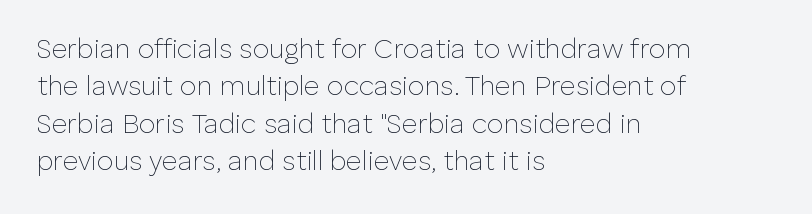
Q: Is the text bold? A: No.
Q: Is the text italic (slanted)? A: No, it is upright.
Q: Is the text underlined? A: No.
Q: How is the paragraph aligned? A: Left-aligned.
Q: Is the spacing between letters normal or unusually wide? A: Normal.
Q: Is the spacing between lines tight, normal or loose? A: Normal.
